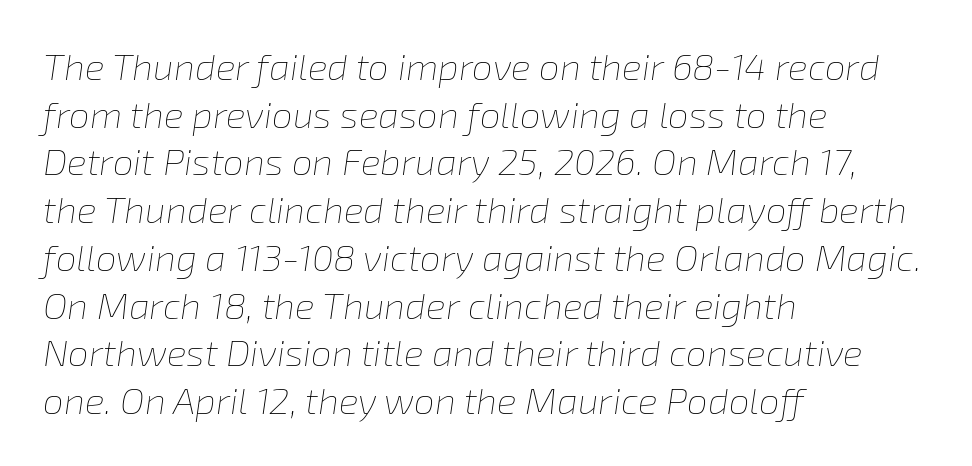
Do the characters align in a grid? No, the font is proportional. The strokes carry an ordinary text weight at most. Looking at the ascenders, they clearly lean. Casual observation: everything's shoved over to the left.
